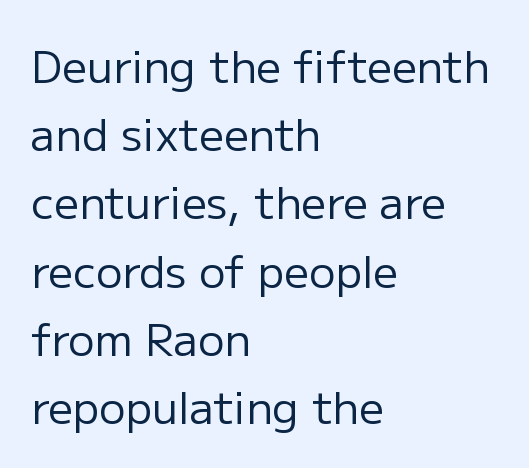
Q: Is the text bold? A: No.
Q: Is the text italic (slanted)? A: No, it is upright.
Q: Is the typeface a serif or a sans-serif typeface? A: Sans-serif.
Q: Is the text underlined? A: No.
Q: How is the paragraph aligned? A: Left-aligned.
Q: Is the spacing between letters normal or unusually wide? A: Normal.
Q: Is the spacing between lines tight, normal or loose? A: Normal.
Q: Width (condensed, normal, or wide)? A: Normal.
Q: Stroke contrast? A: Low.
Q: x-height? A: Medium.
Q: Monospaced? A: No.
